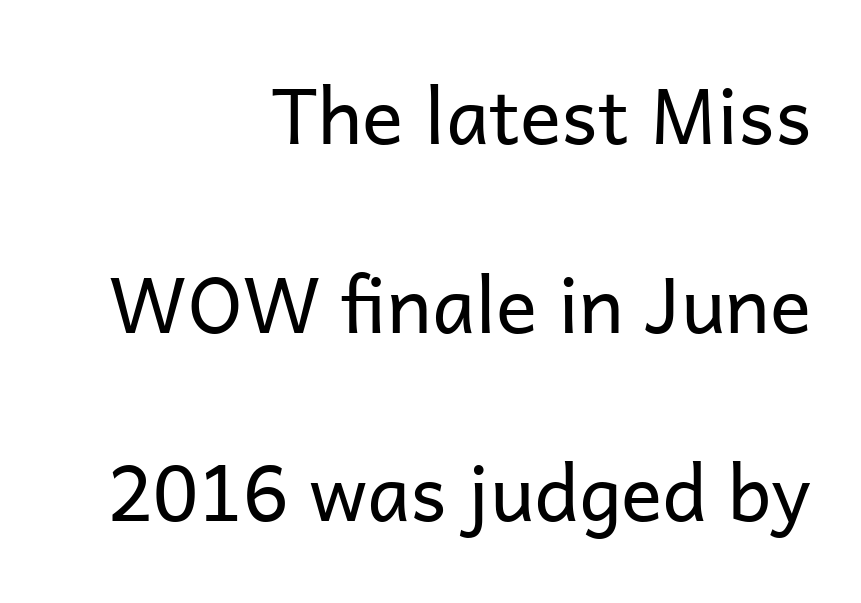
The image shows 77 px regular-weight sans-serif type, upright; set right-aligned, loose line spacing (2.45x), normal letter spacing, not underlined; low stroke contrast and a medium x-height.
